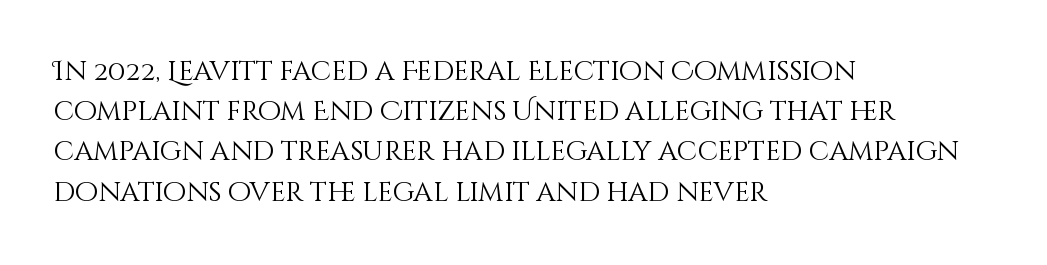
{"italic": "no", "bold": "no", "underline": "no", "align": "left", "line_spacing": "normal", "line_spacing_ratio": 1.49, "letter_spacing": "normal", "letter_spacing_em": 0.0, "glyph_px": 27}
